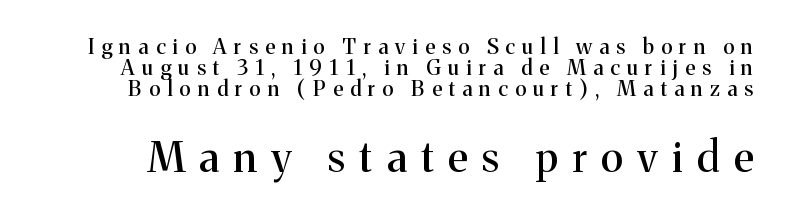
The image shows 42 px serif type, upright; set tight line spacing (1.01x), unusually wide letter spacing (+0.35 em), not underlined; the second (bottom) block is 2.0x larger; medium stroke contrast and a medium x-height.
